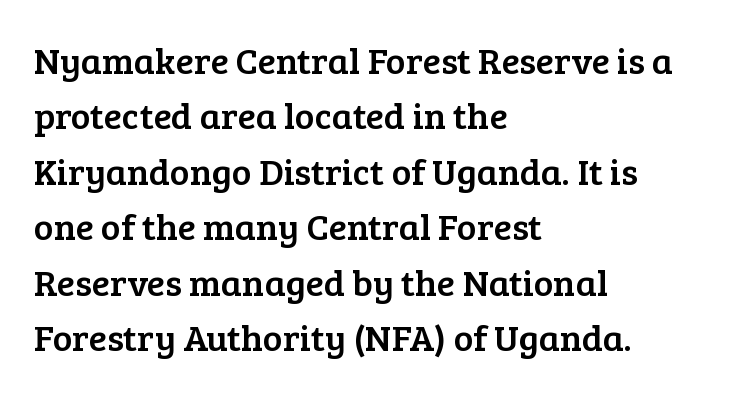
Q: Is the text italic (slanted)? A: No, it is upright.
Q: Is the typeface a serif or a sans-serif typeface? A: Serif.
Q: Is the text underlined? A: No.
Q: How is the paragraph aligned? A: Left-aligned.
Q: Is the spacing between letters normal or unusually wide? A: Normal.
Q: Is the spacing between lines tight, normal or loose? A: Normal.
Q: Width (condensed, normal, or wide)? A: Normal.
Q: Stroke contrast? A: Low.
Q: x-height? A: Medium.
Q: Monospaced? A: No.
